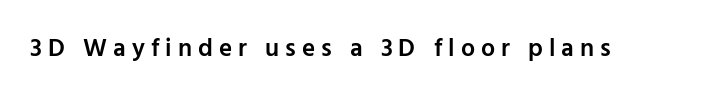
Q: Is the text bold? A: Semi-bold.
Q: Is the text italic (slanted)? A: No, it is upright.
Q: Is the text underlined? A: No.
Q: Is the spacing between letters normal or unusually wide? A: Unusually wide.
